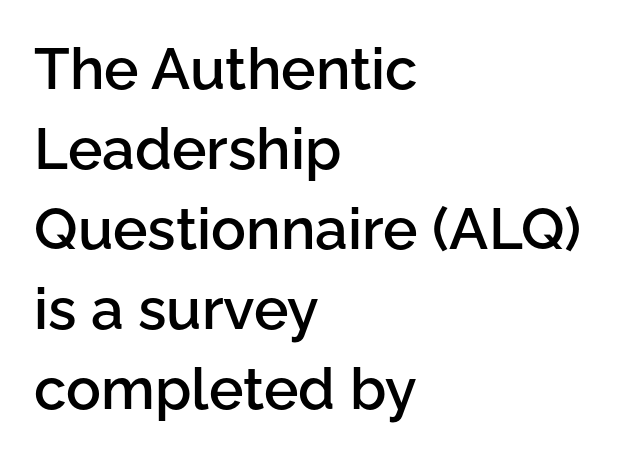
Spacing between characters is what you'd get straight out of the box. Descender tails drop into unmarked territory. The rag falls on the right side of this text block. A bit beefed up — I'd call it semibold rather than bold.
